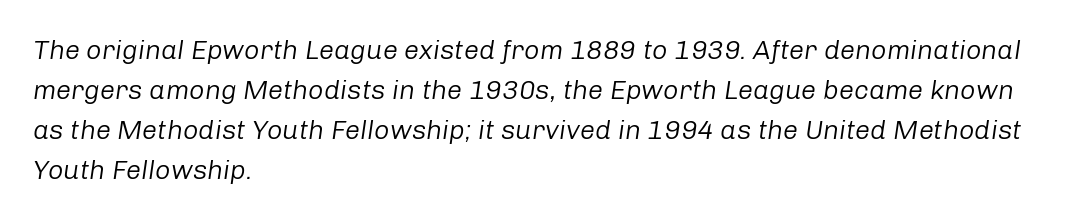
The image shows 27 px text type, italic (leaning right); set left-aligned, normal line spacing (1.48x), normal letter spacing, not underlined.
